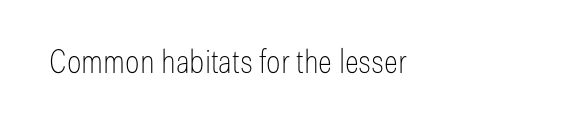
Designer's note — italics off, roman on. The characters display no serif detailing; their extremities are plain. The letters look calm and open, with moderate or lighter stems. Rule under the text: the space is simply empty.
